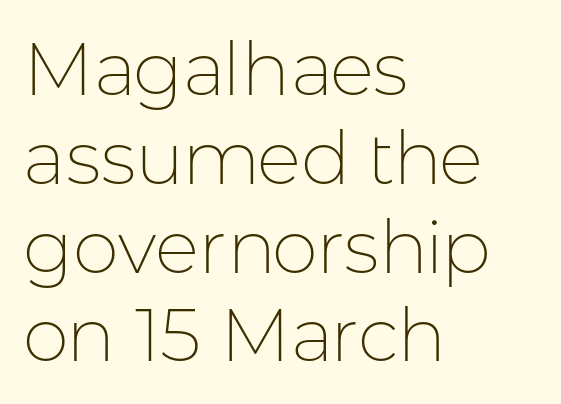
Q: Is the text bold? A: No.
Q: Is the text italic (slanted)? A: No, it is upright.
Q: Is the typeface a serif or a sans-serif typeface? A: Sans-serif.
Q: Is the text underlined? A: No.
Q: How is the paragraph aligned? A: Left-aligned.
Q: Is the spacing between letters normal or unusually wide? A: Normal.
Q: Width (condensed, normal, or wide)? A: Normal.
Q: Stroke contrast? A: Low.
Q: x-height? A: Medium.
Q: Monospaced? A: No.
